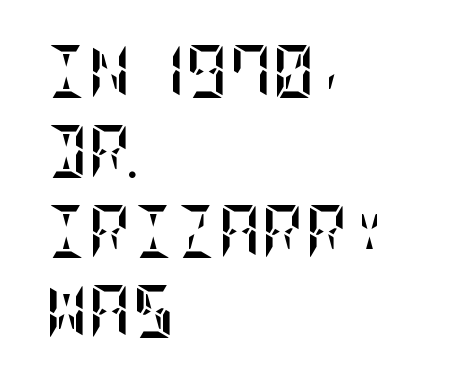
The paragraph has a hard left edge and a soft right edge. The rows are spaced the way most documents space them. Honestly, there is no underline to notice here at all. As a designer I'd log this as weight 700, bold. Do the letters lean? They stand straight. In terms of letterspacing, this is plain default setting.
